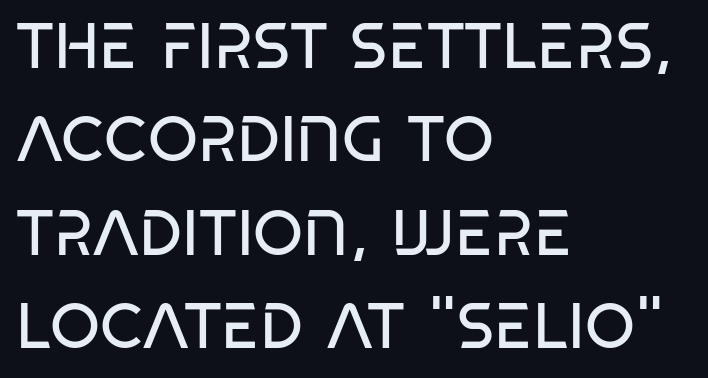
The image shows 64 px regular-weight, condensed sans-serif type; set left-aligned, normal line spacing (1.46x), normal letter spacing, not underlined; low stroke contrast and a large x-height.
